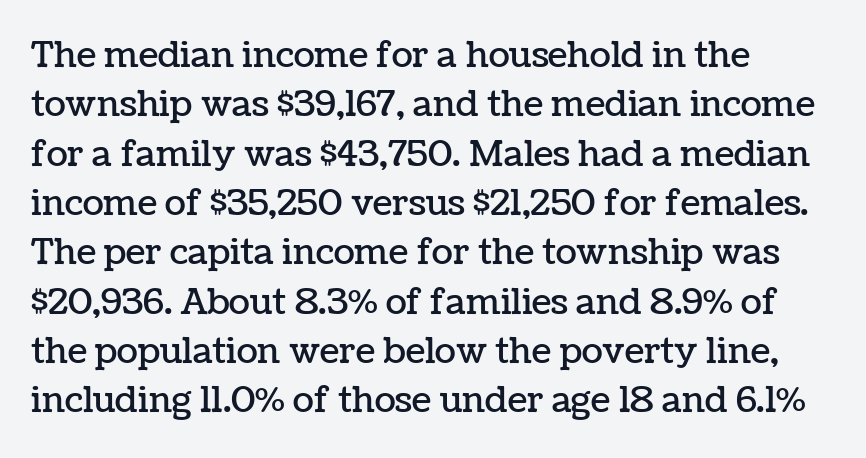
The image shows 35 px text type, upright; set left-aligned, normal line spacing (1.41x), normal letter spacing, not underlined; low stroke contrast and a medium x-height.
